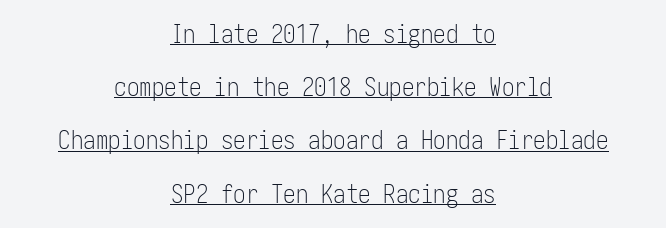
{"italic": "no", "bold": "no", "underline": "yes", "align": "center", "line_spacing": "loose", "line_spacing_ratio": 2.13, "letter_spacing": "normal", "letter_spacing_em": 0.0, "glyph_px": 25}
